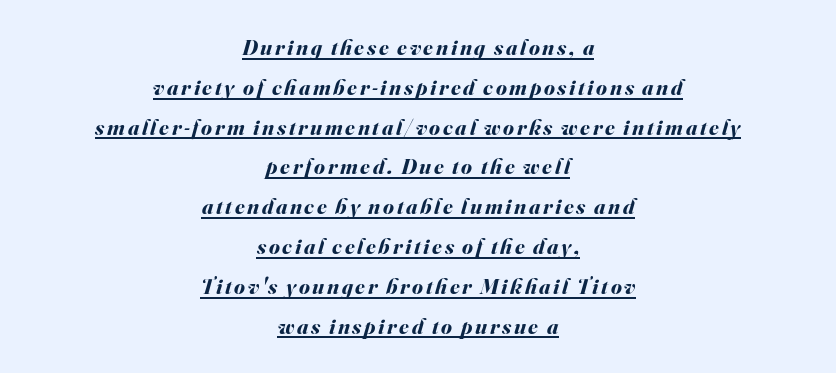
{"italic": "yes", "lean": "right", "slant_degrees": 16, "bold": "yes", "underline": "yes", "align": "center", "line_spacing_ratio": 1.81, "glyph_px": 22}
